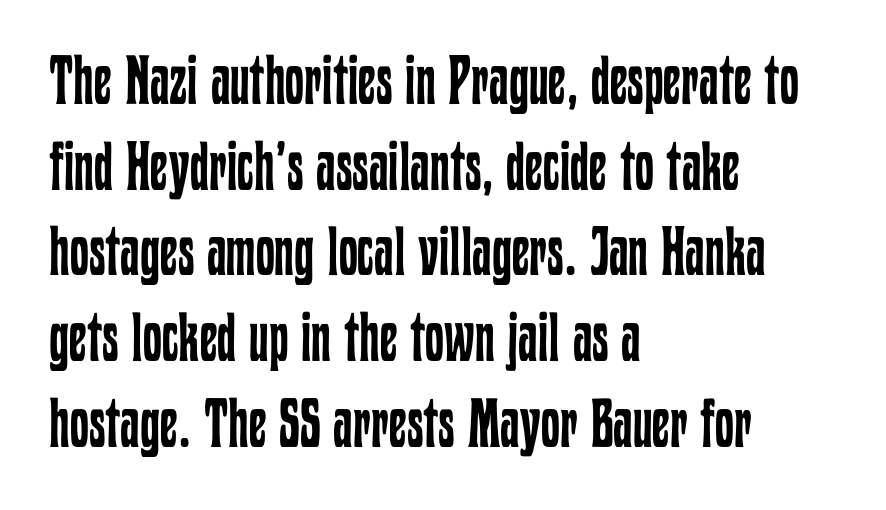
The text block is weighted toward the left margin, trailing off unevenly rightward. Ordinary non-slanted type is in use. There is no visible air inserted between adjacent glyphs. No letter is thick-stroked: the sample isn't bold. The rendering uses natural spacing where letterforms have individual widths. The area under the type is left untouched.
